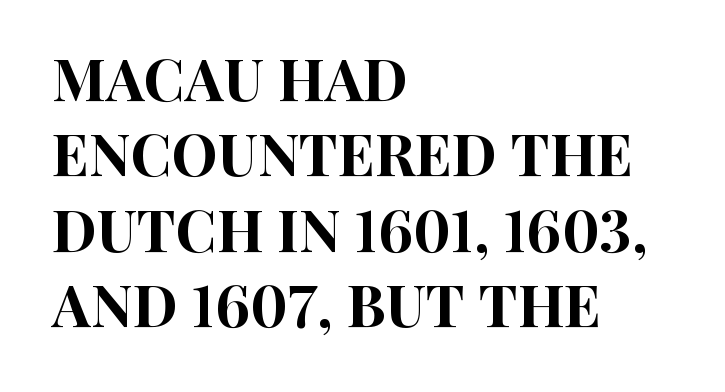
The image shows 58 px condensed sans-serif type, upright; set left-aligned, normal line spacing (1.3x), normal letter spacing, not underlined; high stroke contrast and a large x-height.
